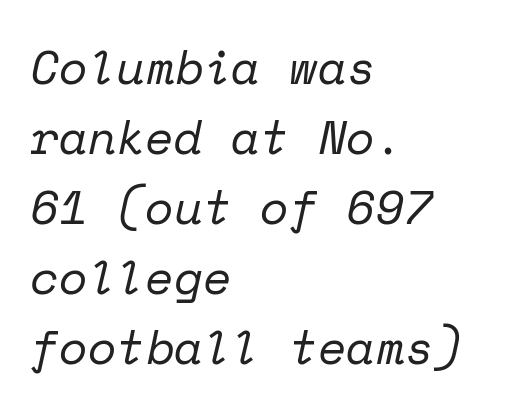
{"serif": "yes", "italic": "yes", "lean": "right", "slant_degrees": 12, "bold": "no", "weight": "regular", "width": "normal", "stroke_contrast": "low", "x_height": "medium", "monospaced": "yes", "underline": "no", "align": "left", "line_spacing": "normal", "line_spacing_ratio": 1.49, "letter_spacing": "normal", "letter_spacing_em": 0.0, "glyph_px": 47}
